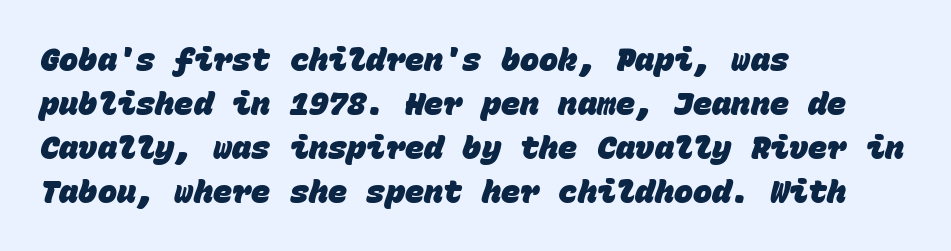
{"serif": "no", "bold": "yes", "weight": "heavy", "width": "normal", "stroke_contrast": "low", "x_height": "large", "monospaced": "yes", "underline": "no", "align": "left", "line_spacing": "normal", "line_spacing_ratio": 1.37, "letter_spacing": "normal", "letter_spacing_em": 0.0, "glyph_px": 32}
